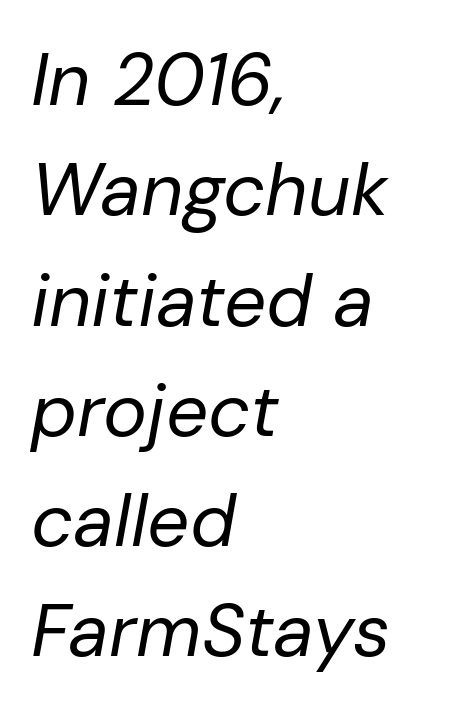
Students, note that the glyphs here touch the page at normal intervals. Counters stay open thanks to moderate or lighter strokes. Italic: yes, the glyphs are oblique. The lines sit at an ordinary, default distance from one another. Looks like regular typesetting: each glyph gets only the width it needs. Left-aligned paragraph, ragged on the right.
